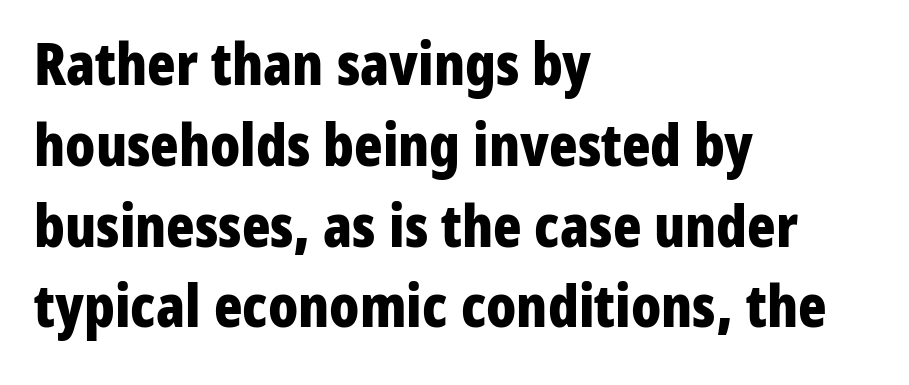
{"serif": "no", "italic": "no", "bold": "yes", "weight": "bold", "width": "condensed", "stroke_contrast": "low", "x_height": "medium", "monospaced": "no", "underline": "no", "align": "left", "line_spacing": "normal", "line_spacing_ratio": 1.37, "letter_spacing": "normal", "letter_spacing_em": 0.0, "glyph_px": 59}
